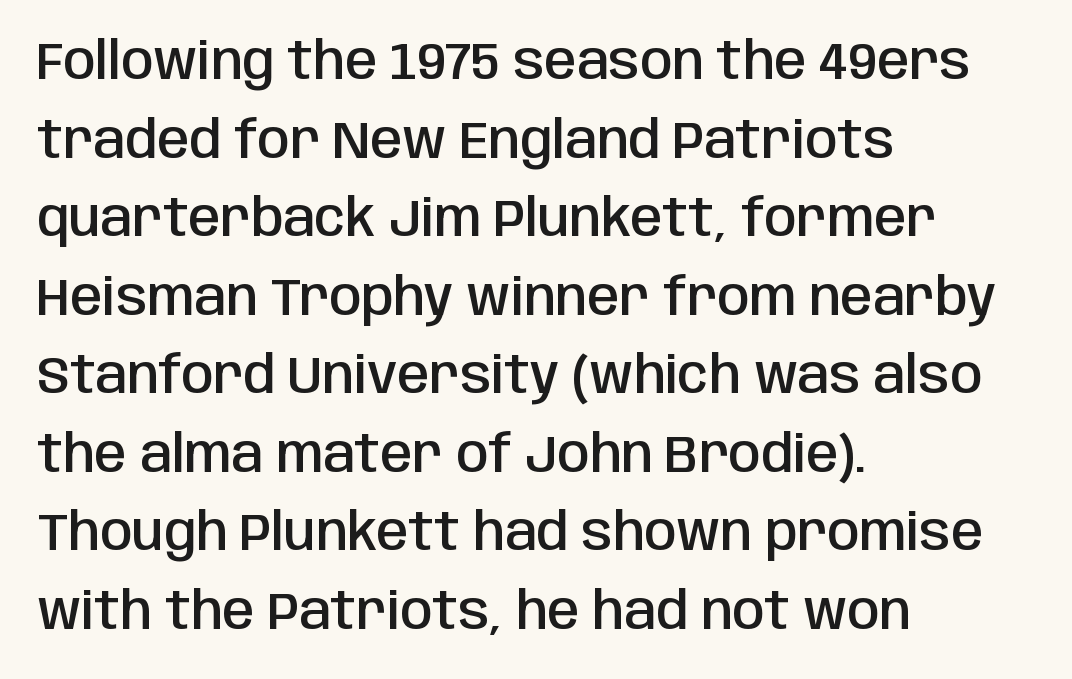
{"serif": "no", "italic": "no", "bold": "semi", "weight": "semibold", "width": "condensed", "stroke_contrast": "low", "x_height": "large", "monospaced": "no", "underline": "no", "align": "left", "line_spacing": "normal", "line_spacing_ratio": 1.51, "letter_spacing": "normal", "letter_spacing_em": 0.0, "glyph_px": 52}
